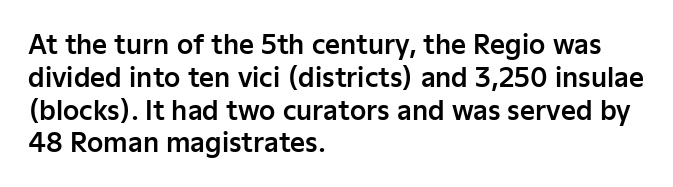
The image shows 26 px text type, upright; set left-aligned, normal line spacing (1.26x), normal letter spacing, not underlined.
